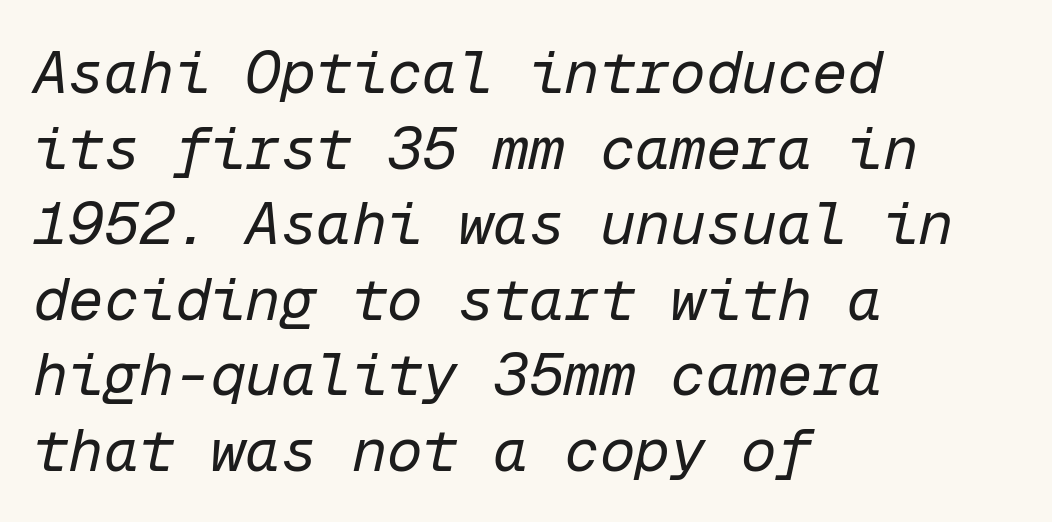
Q: Is the text bold? A: No.
Q: Is the text italic (slanted)? A: Yes, it leans right by about 12 degrees.
Q: Is the text underlined? A: No.
Q: How is the paragraph aligned? A: Left-aligned.
Q: Is the spacing between letters normal or unusually wide? A: Normal.
Q: Is the spacing between lines tight, normal or loose? A: Normal.
Q: Width (condensed, normal, or wide)? A: Normal.
Q: Stroke contrast? A: Low.
Q: x-height? A: Medium.
Q: Monospaced? A: Yes.
